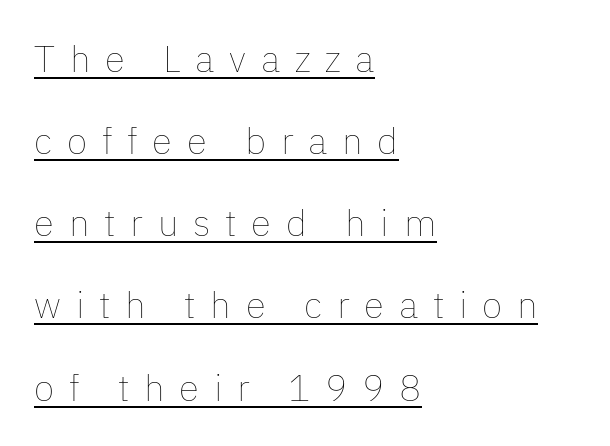
{"italic": "no", "bold": "no", "weight": "thin", "width": "normal", "stroke_contrast": "low", "x_height": "medium", "monospaced": "no", "underline": "yes", "align": "left", "line_spacing": "loose", "line_spacing_ratio": 2.22, "letter_spacing": "wide", "letter_spacing_em": 0.4, "glyph_px": 37}
